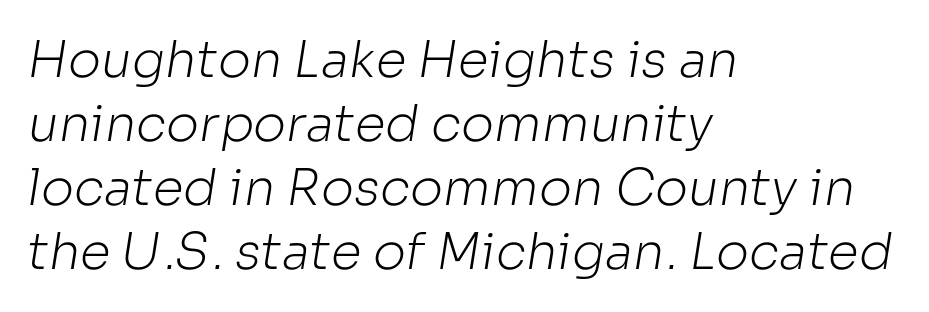
These lines are set flush left with a ragged right edge. No heavy texture on the line: the type isn't bold. Decoration check: the copy has no underline. These lines are composed in type without serifs.
